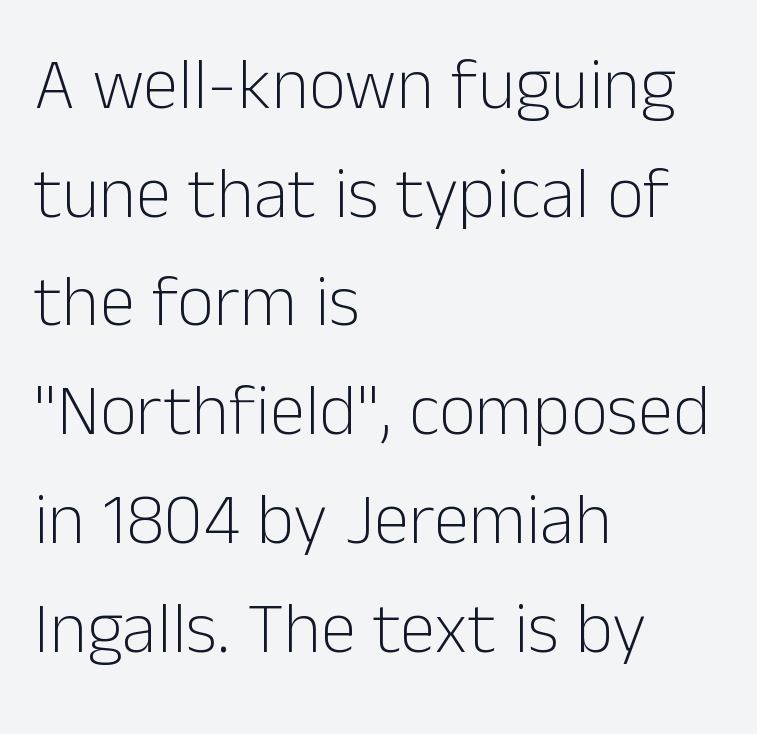
{"serif": "no", "italic": "no", "bold": "no", "weight": "light", "width": "normal", "stroke_contrast": "low", "x_height": "medium", "monospaced": "no", "underline": "no", "align": "left", "line_spacing": "normal", "line_spacing_ratio": 1.51, "letter_spacing": "normal", "letter_spacing_em": 0.0, "glyph_px": 72}
